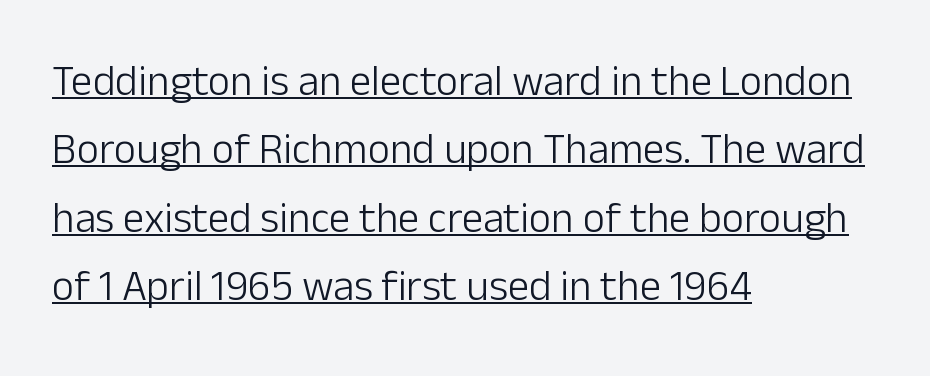
The image shows 43 px light sans-serif type, upright; set left-aligned, normal line spacing (1.59x), normal letter spacing, underlined; low stroke contrast and a medium x-height.
